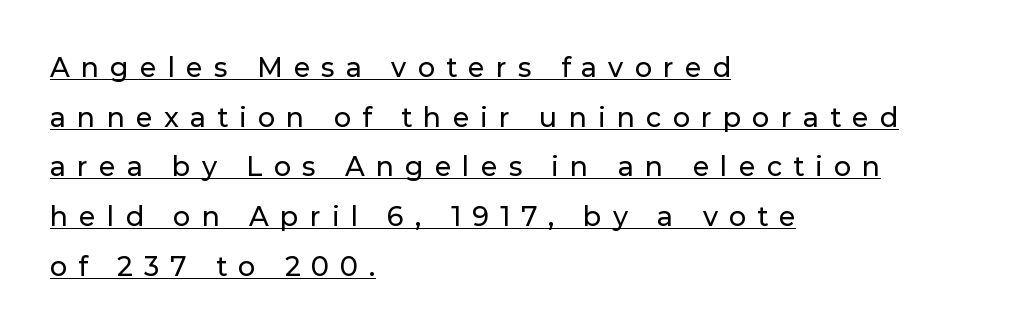
Q: Is the text italic (slanted)? A: No, it is upright.
Q: Is the text underlined? A: Yes.
Q: How is the paragraph aligned? A: Left-aligned.
Q: Is the spacing between letters normal or unusually wide? A: Unusually wide.
